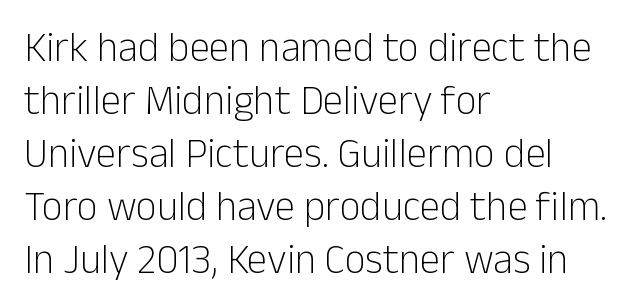
Q: Is the text bold? A: No.
Q: Is the text italic (slanted)? A: No, it is upright.
Q: Is the typeface a serif or a sans-serif typeface? A: Sans-serif.
Q: Is the text underlined? A: No.
Q: How is the paragraph aligned? A: Left-aligned.
Q: Is the spacing between letters normal or unusually wide? A: Normal.
Q: Is the spacing between lines tight, normal or loose? A: Normal.
Q: Width (condensed, normal, or wide)? A: Normal.
Q: Stroke contrast? A: Low.
Q: x-height? A: Medium.
Q: Monospaced? A: No.
